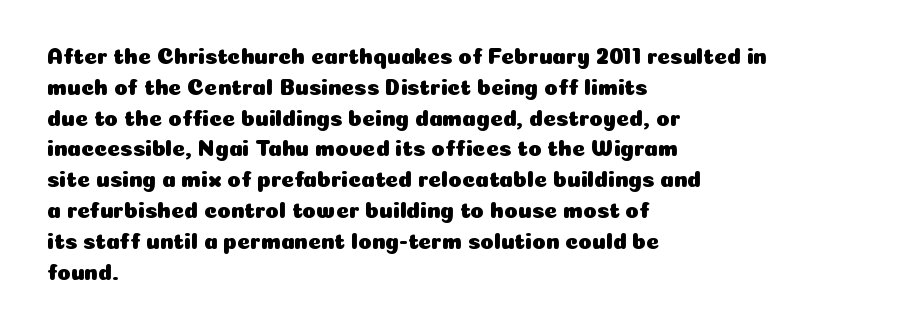
A classic flush-left, rag-right setting is used for this passage. Rendered with straight, roman letterforms. The rendering uses a moderate line-height, typical for paragraphs. In terms of letterspacing, this is plain default setting.
